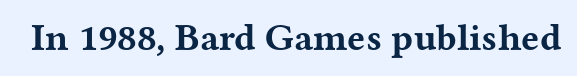
Q: Is the text bold? A: Yes.
Q: Is the text italic (slanted)? A: No, it is upright.
Q: Is the typeface a serif or a sans-serif typeface? A: Serif.
Q: Is the text underlined? A: No.
Q: Is the spacing between letters normal or unusually wide? A: Normal.
Q: Width (condensed, normal, or wide)? A: Wide.
Q: Stroke contrast? A: Medium.
Q: x-height? A: Medium.
Q: Monospaced? A: No.
